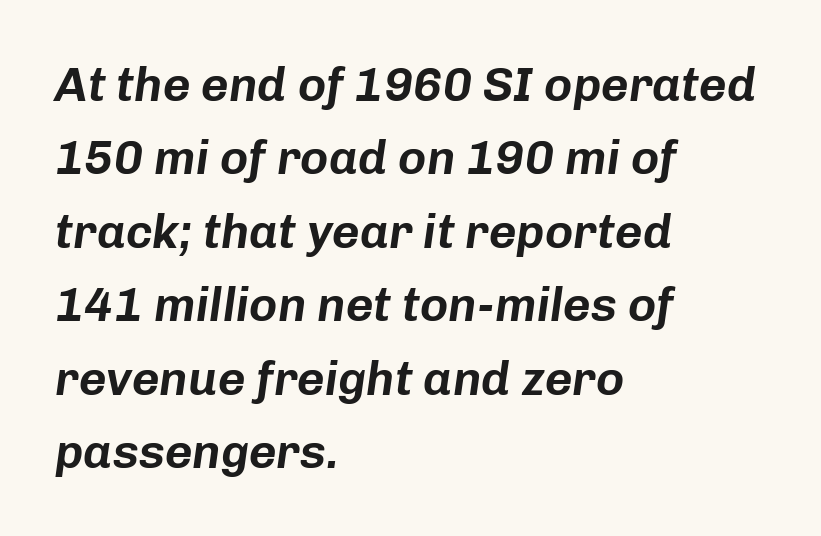
{"italic": "yes", "lean": "right", "slant_degrees": 8, "width": "normal", "stroke_contrast": "low", "x_height": "medium", "monospaced": "no", "underline": "no", "align": "left", "line_spacing": "normal", "line_spacing_ratio": 1.53, "letter_spacing": "normal", "letter_spacing_em": 0.0, "glyph_px": 48}
